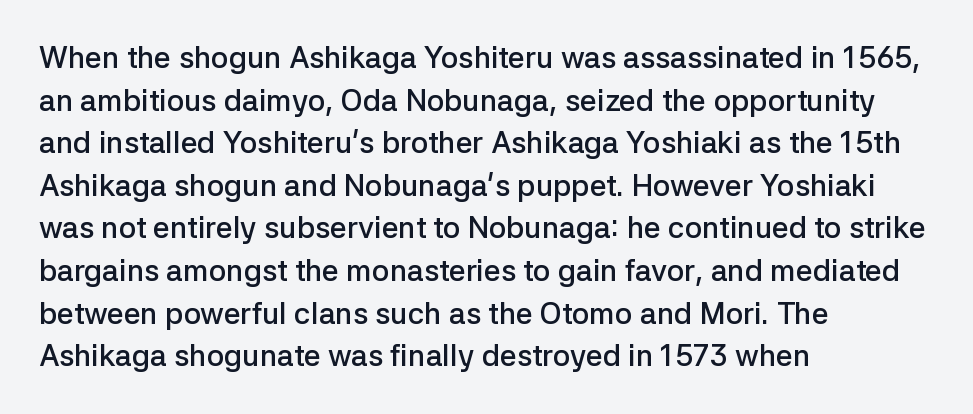
{"serif": "no", "italic": "no", "bold": "semi", "weight": "semibold", "width": "normal", "stroke_contrast": "low", "x_height": "medium", "monospaced": "no", "underline": "no", "align": "left", "line_spacing": "normal", "line_spacing_ratio": 1.42, "letter_spacing": "normal", "letter_spacing_em": 0.0, "glyph_px": 30}
